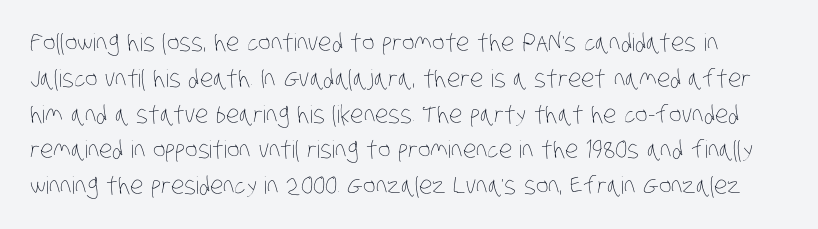
A typesetter would call this leading conventional body-copy spacing. The string is rendered with underlining switched off. Short note: letters normally spaced. The characters are drawn with everyday or finer stroke widths.
